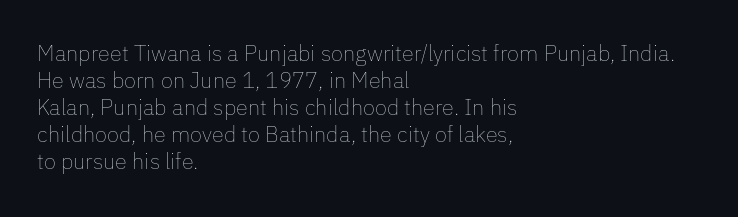
Q: Is the text bold? A: No.
Q: Is the text italic (slanted)? A: No, it is upright.
Q: Is the text underlined? A: No.
Q: How is the paragraph aligned? A: Left-aligned.
Q: Is the spacing between letters normal or unusually wide? A: Normal.
